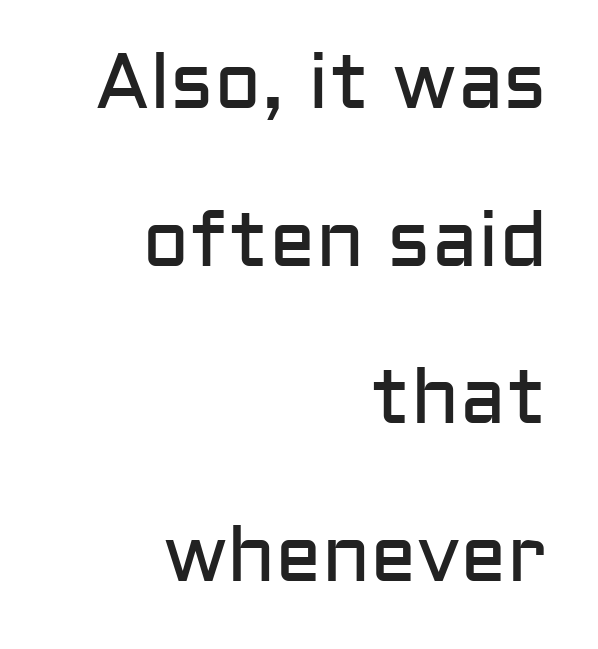
{"serif": "no", "italic": "no", "bold": "no", "weight": "regular", "width": "normal", "stroke_contrast": "low", "x_height": "medium", "monospaced": "no", "underline": "no", "align": "right", "line_spacing": "loose", "line_spacing_ratio": 2.02, "letter_spacing": "normal", "letter_spacing_em": 0.0, "glyph_px": 78}
